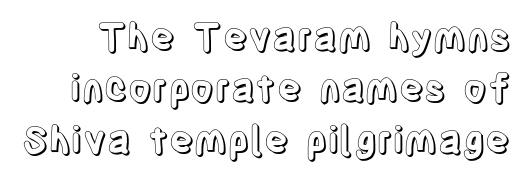
The image shows 37 px condensed type, upright; set normal line spacing (1.39x), normal letter spacing, not underlined; a large x-height.
